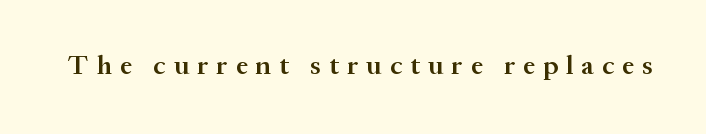
Type without underlining. Style check: upright. Short note: letters widely spaced. The glyphs have the mass of a demibold cut, below bold.
